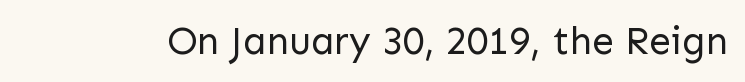
Q: Is the text bold? A: No.
Q: Is the text italic (slanted)? A: No, it is upright.
Q: Is the typeface a serif or a sans-serif typeface? A: Sans-serif.
Q: Is the text underlined? A: No.
Q: Is the spacing between letters normal or unusually wide? A: Normal.
Q: Width (condensed, normal, or wide)? A: Normal.
Q: Stroke contrast? A: Low.
Q: x-height? A: Medium.
Q: Monospaced? A: No.
